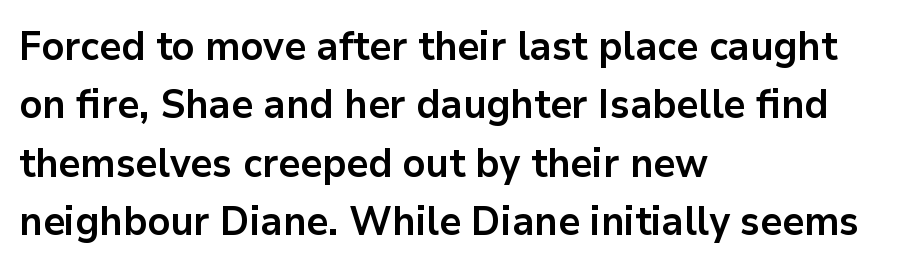
Q: Is the text bold? A: Yes.
Q: Is the text italic (slanted)? A: No, it is upright.
Q: Is the typeface a serif or a sans-serif typeface? A: Sans-serif.
Q: Is the text underlined? A: No.
Q: How is the paragraph aligned? A: Left-aligned.
Q: Is the spacing between letters normal or unusually wide? A: Normal.
Q: Is the spacing between lines tight, normal or loose? A: Normal.
Q: Width (condensed, normal, or wide)? A: Normal.
Q: Stroke contrast? A: Low.
Q: x-height? A: Medium.
Q: Monospaced? A: No.
